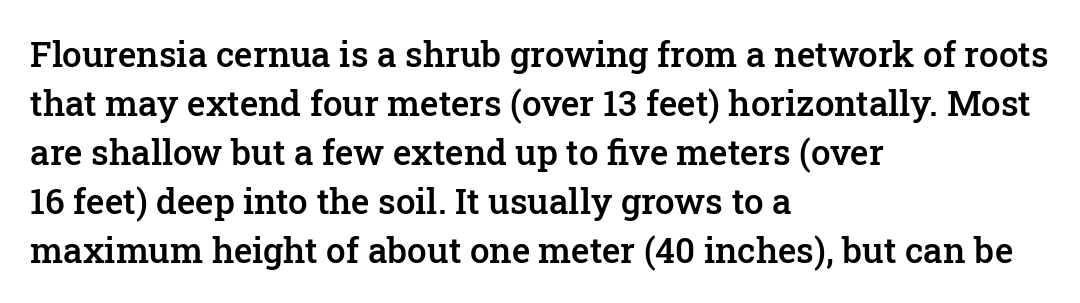
The image shows 35 px semibold serif type, upright; set left-aligned, normal line spacing (1.4x), normal letter spacing, not underlined; low stroke contrast and a medium x-height.
